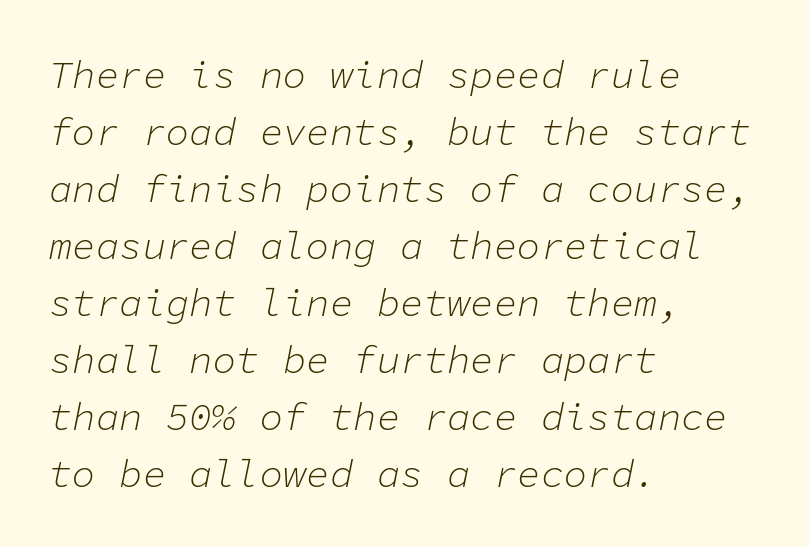
Q: Is the text bold? A: No.
Q: Is the text italic (slanted)? A: Yes, it leans right by about 11 degrees.
Q: Is the text underlined? A: No.
Q: How is the paragraph aligned? A: Left-aligned.
Q: Is the spacing between letters normal or unusually wide? A: Normal.
Q: Is the spacing between lines tight, normal or loose? A: Normal.
Q: Width (condensed, normal, or wide)? A: Normal.
Q: Stroke contrast? A: Low.
Q: x-height? A: Medium.
Q: Monospaced? A: Yes.
